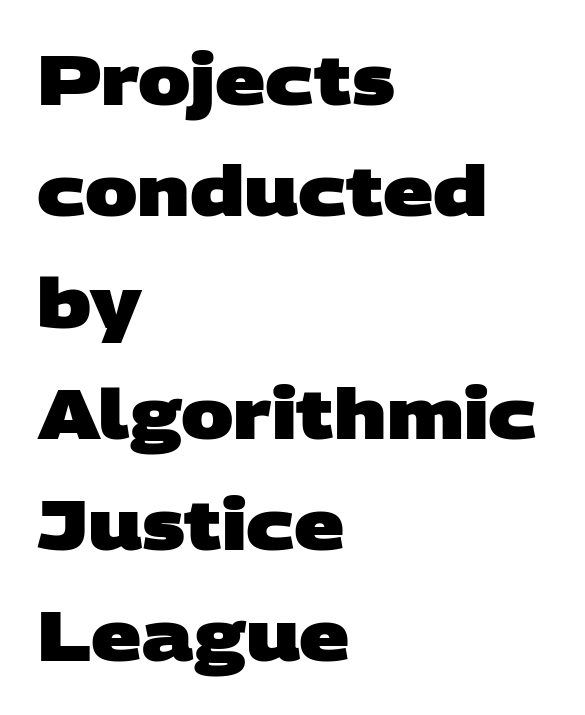
{"serif": "no", "bold": "yes", "weight": "heavy", "width": "wide", "stroke_contrast": "low", "x_height": "large", "monospaced": "no", "underline": "no", "align": "left", "line_spacing": "normal", "line_spacing_ratio": 1.59, "letter_spacing": "normal", "letter_spacing_em": 0.0, "glyph_px": 70}
